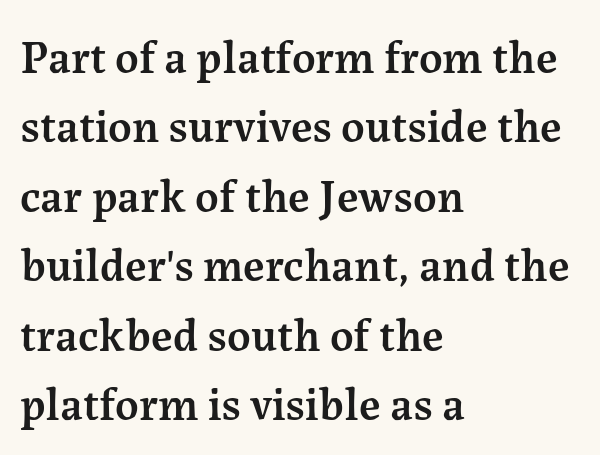
Q: Is the text bold? A: Semi-bold.
Q: Is the text italic (slanted)? A: No, it is upright.
Q: Is the typeface a serif or a sans-serif typeface? A: Serif.
Q: Is the text underlined? A: No.
Q: How is the paragraph aligned? A: Left-aligned.
Q: Is the spacing between letters normal or unusually wide? A: Normal.
Q: Is the spacing between lines tight, normal or loose? A: Normal.
Q: Width (condensed, normal, or wide)? A: Normal.
Q: Stroke contrast? A: Medium.
Q: x-height? A: Medium.
Q: Monospaced? A: No.
